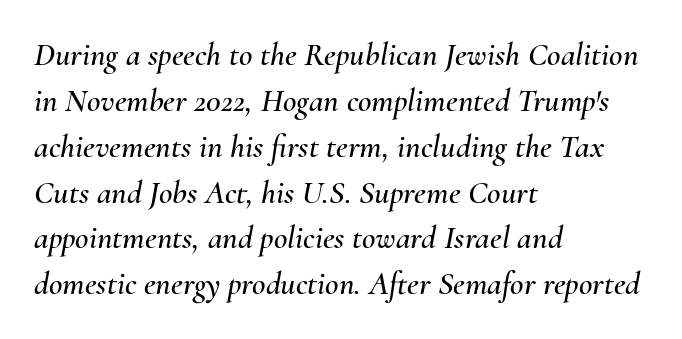
{"italic": "yes", "lean": "right", "slant_degrees": 10, "width": "normal", "stroke_contrast": "medium", "x_height": "small", "monospaced": "no", "underline": "no", "align": "left", "line_spacing": "normal", "line_spacing_ratio": 1.39, "letter_spacing": "normal", "letter_spacing_em": 0.0, "glyph_px": 33}
